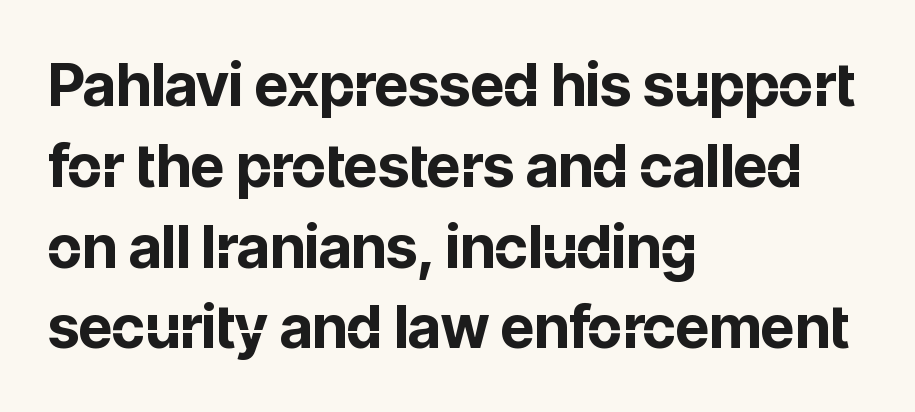
Q: Is the text bold? A: Yes.
Q: Is the text italic (slanted)? A: No, it is upright.
Q: Is the typeface a serif or a sans-serif typeface? A: Sans-serif.
Q: Is the text underlined? A: No.
Q: How is the paragraph aligned? A: Left-aligned.
Q: Is the spacing between letters normal or unusually wide? A: Normal.
Q: Is the spacing between lines tight, normal or loose? A: Normal.
Q: Width (condensed, normal, or wide)? A: Normal.
Q: Stroke contrast? A: Low.
Q: x-height? A: Medium.
Q: Monospaced? A: No.
